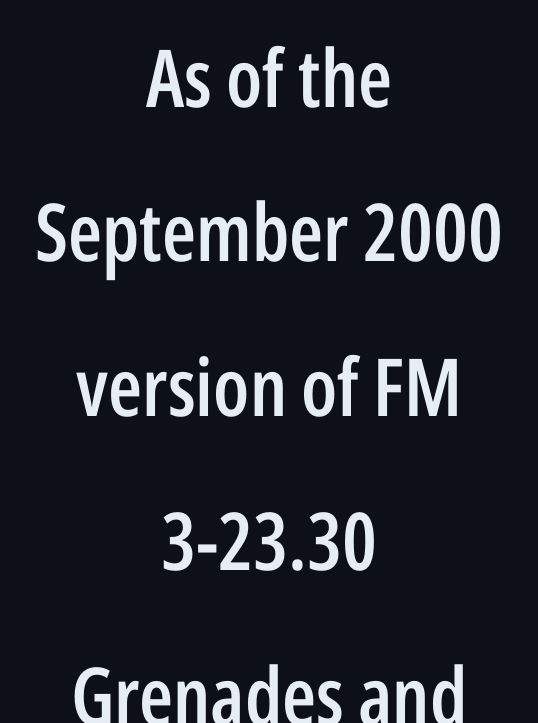
{"serif": "no", "italic": "no", "bold": "semi", "weight": "semibold", "width": "condensed", "stroke_contrast": "low", "x_height": "medium", "monospaced": "no", "underline": "no", "align": "center", "line_spacing": "loose", "line_spacing_ratio": 1.93, "letter_spacing": "normal", "letter_spacing_em": 0.0, "glyph_px": 80}
